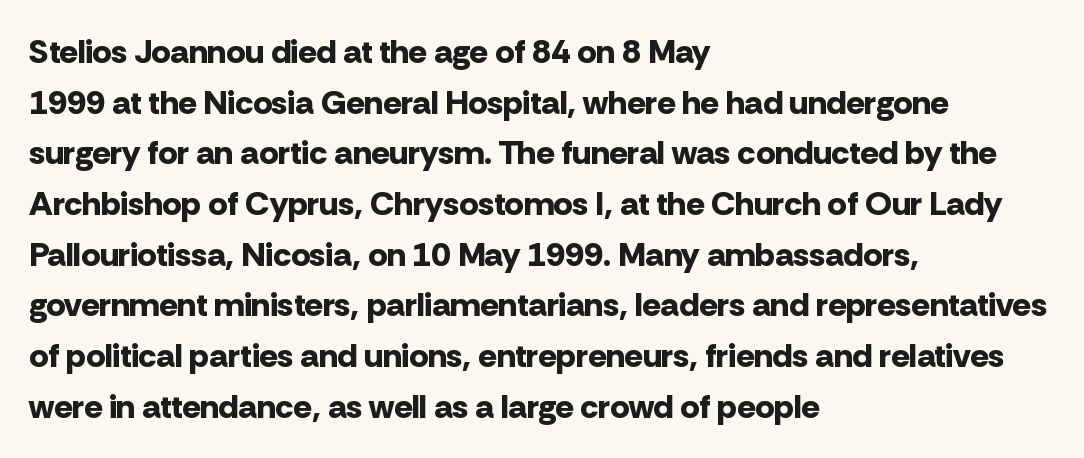
{"serif": "no", "italic": "no", "bold": "yes", "weight": "bold", "width": "normal", "stroke_contrast": "low", "x_height": "medium", "monospaced": "no", "underline": "no", "align": "left", "line_spacing": "normal", "line_spacing_ratio": 1.49, "letter_spacing": "normal", "letter_spacing_em": 0.0, "glyph_px": 34}
